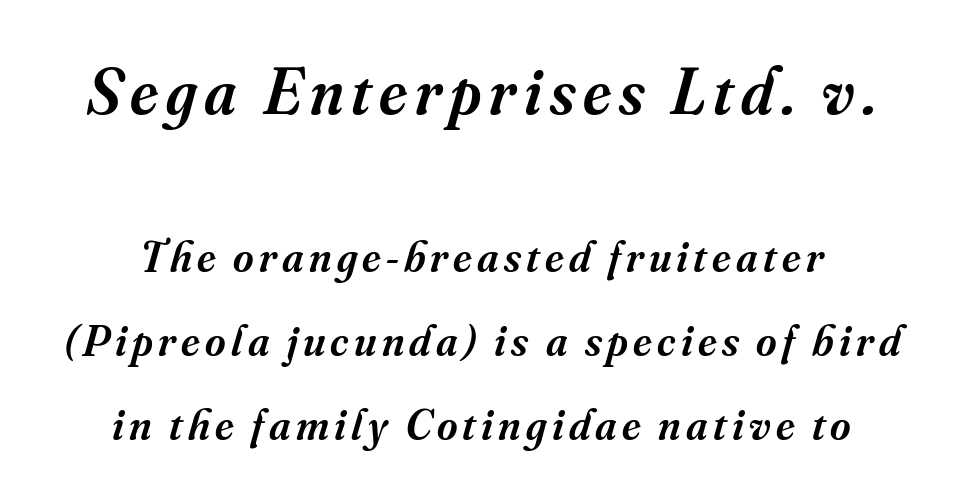
{"serif": "yes", "italic": "yes", "lean": "right", "slant_degrees": 16, "bold": "semi", "weight": "semibold", "width": "normal", "stroke_contrast": "medium", "x_height": "small", "monospaced": "no", "underline": "no", "line_spacing": "loose", "line_spacing_ratio": 1.91, "larger_block": "first", "size_ratio": 1.5, "glyph_px": 66}
